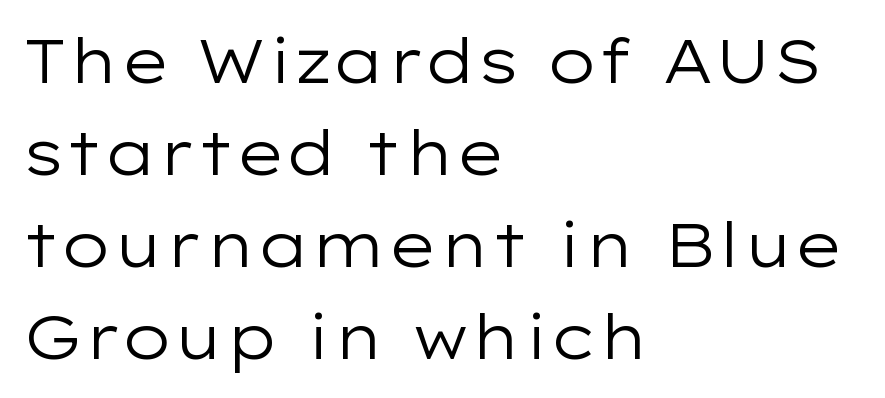
Q: Is the text bold? A: No.
Q: Is the text italic (slanted)? A: No, it is upright.
Q: Is the typeface a serif or a sans-serif typeface? A: Sans-serif.
Q: Is the text underlined? A: No.
Q: How is the paragraph aligned? A: Left-aligned.
Q: Is the spacing between letters normal or unusually wide? A: Normal.
Q: Is the spacing between lines tight, normal or loose? A: Normal.
Q: Width (condensed, normal, or wide)? A: Wide.
Q: Stroke contrast? A: Low.
Q: x-height? A: Medium.
Q: Monospaced? A: No.
